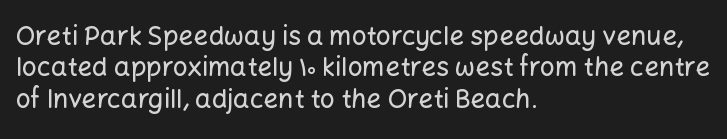
Tracking value appears to be zero — textbook default spacing. Rendered with straight, roman letterforms. Short and long lines alike share a common starting point at left. A bare baseline throughout the passage.
